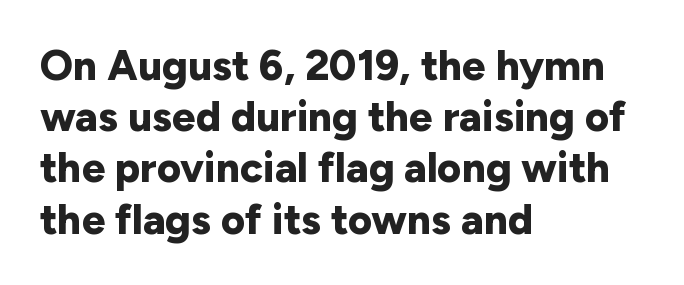
The image shows 42 px bold sans-serif type, upright; set left-aligned, line spacing 1.22x, normal letter spacing, not underlined; low stroke contrast and a medium x-height.
